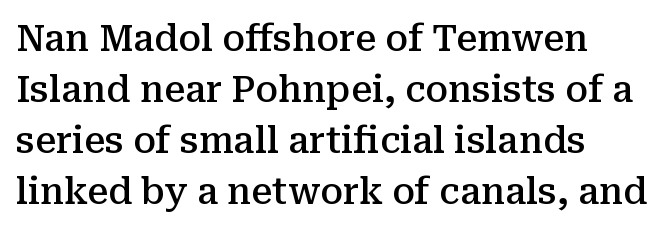
Each word holds together tightly as a unit, with standard inter-letter gaps. How would I describe the line gaps? Plain and ordinary. The text block is weighted toward the left margin, trailing off unevenly rightward. This sample uses an upright cut, with every glyph sitting square on the baseline. Typesetter's note: demi weight, one step under bold. These lines are rendered in a variable-pitch font.
